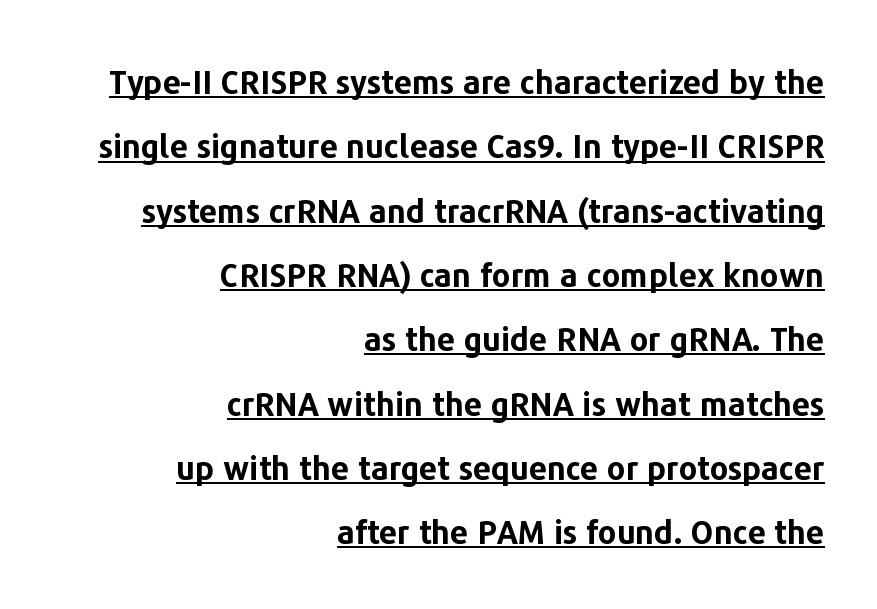
{"serif": "no", "italic": "no", "bold": "yes", "weight": "bold", "width": "normal", "stroke_contrast": "low", "x_height": "medium", "monospaced": "no", "underline": "yes", "align": "right", "line_spacing": "loose", "line_spacing_ratio": 2.01, "letter_spacing": "normal", "letter_spacing_em": 0.0, "glyph_px": 32}
